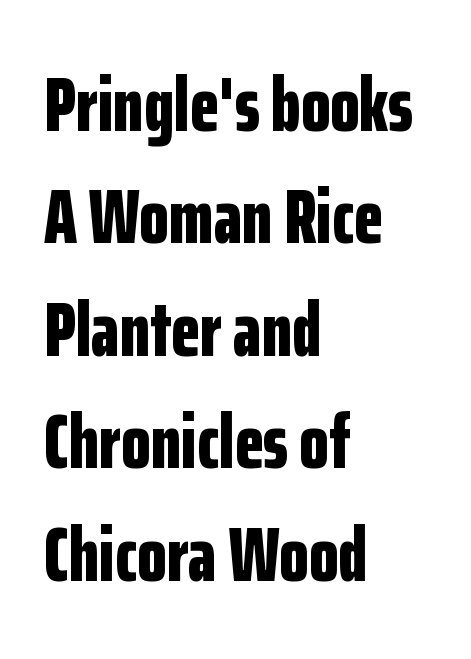
Bold? Absolutely — the strokes are thick and heavy. A roman cut, with each character standing at attention. Interline gaps are of average width in this sample. Does extra space separate the letters? No, they use regular spacing.
